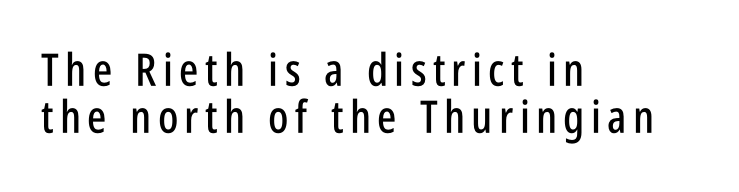
The image shows 45 px condensed sans-serif type, upright; set left-aligned, tight line spacing (1.04x), not underlined; low stroke contrast and a large x-height.
